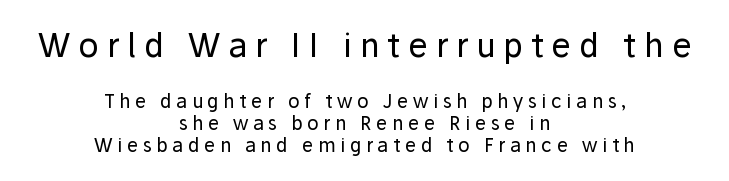
The image shows 33 px regular-weight sans-serif type, upright; set centered, line spacing 1.16x, unusually wide letter spacing (+0.24 em), not underlined; the first (top) block is 1.74x larger; low stroke contrast and a medium x-height.
